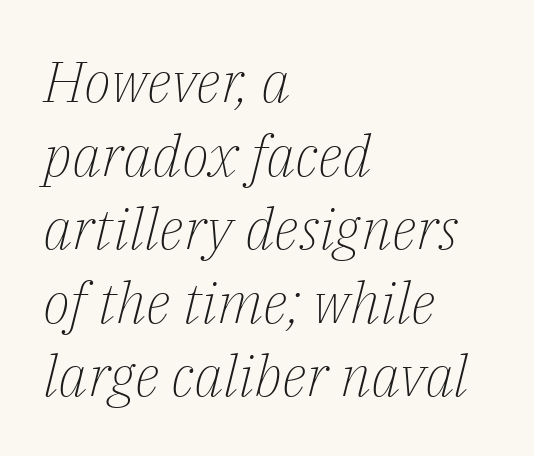
The image shows 57 px light serif type, italic (leaning right); set left-aligned, normal line spacing (1.29x), normal letter spacing, not underlined; low stroke contrast and a medium x-height.
